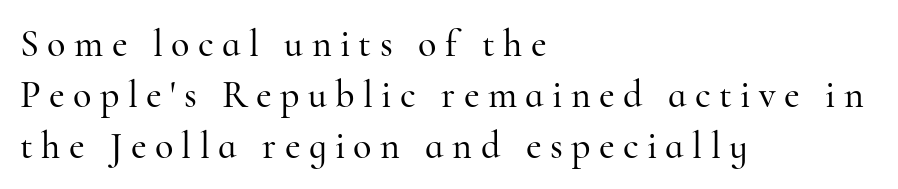
Is this a fixed-width face? No — the glyphs have proportional, varying widths. Bare-footed words on every line. The line texture is sparse and dotted thanks to wide tracking. Does the copy run flush right? No — it runs flush left. You can tell from the footed stems that serif type was used.
